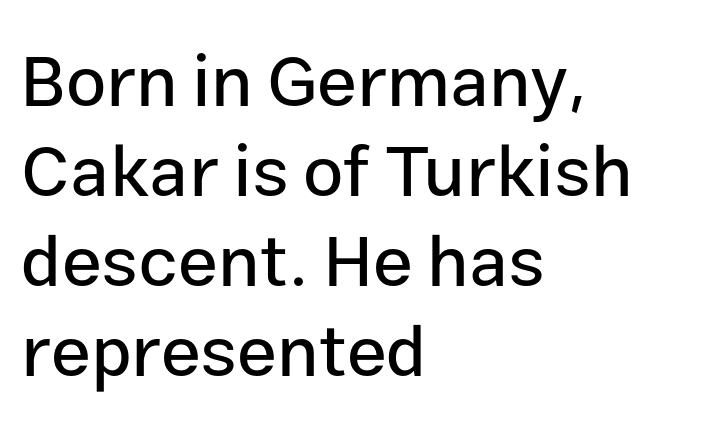
{"serif": "no", "italic": "no", "width": "normal", "stroke_contrast": "low", "x_height": "medium", "monospaced": "no", "underline": "no", "align": "left", "line_spacing": "normal", "line_spacing_ratio": 1.25, "letter_spacing": "normal", "letter_spacing_em": 0.0, "glyph_px": 72}
